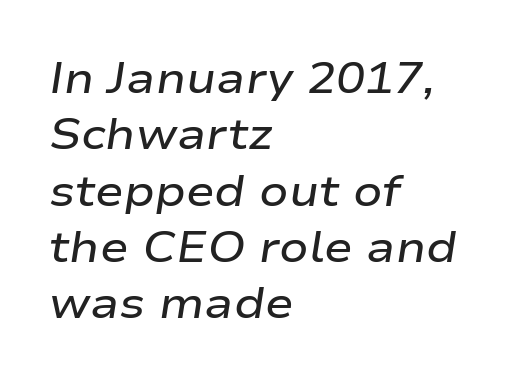
The image shows 43 px semibold, wide type, italic (leaning right); set left-aligned, normal line spacing (1.31x), normal letter spacing, not underlined; low stroke contrast and a medium x-height.
